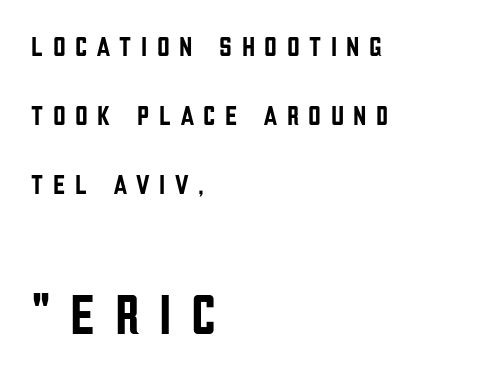
The space between consecutive lines is lavish. Compare the two chunks: the lower has the greater cap height. You can tell from the bare stems that sans-serif type was used. This rendering features lettering with no underline. The font's upright variant was chosen for this text. This sample has the flowing, uneven cadence of proportional lettering.
